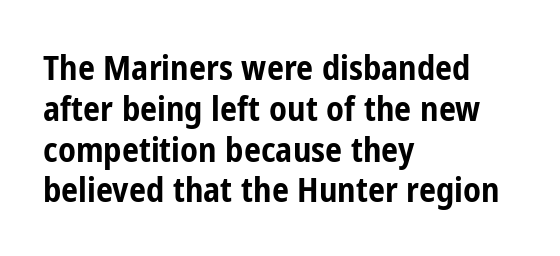
{"serif": "no", "italic": "no", "bold": "yes", "weight": "bold", "width": "condensed", "stroke_contrast": "low", "x_height": "medium", "monospaced": "no", "underline": "no", "align": "left", "line_spacing_ratio": 1.2, "letter_spacing": "normal", "letter_spacing_em": 0.0, "glyph_px": 34}
